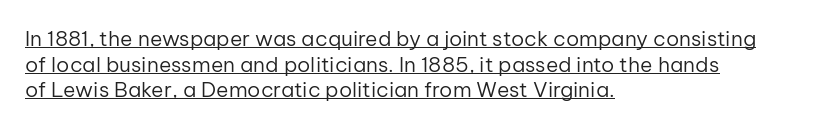
Q: Is the text bold? A: No.
Q: Is the text italic (slanted)? A: No, it is upright.
Q: Is the text underlined? A: Yes.
Q: How is the paragraph aligned? A: Left-aligned.
Q: Is the spacing between letters normal or unusually wide? A: Normal.
